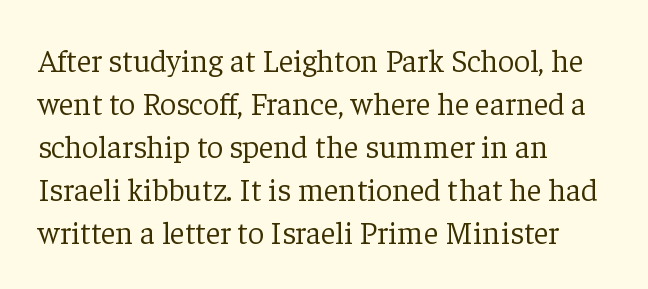
Q: Is the text bold? A: No.
Q: Is the text italic (slanted)? A: No, it is upright.
Q: Is the typeface a serif or a sans-serif typeface? A: Serif.
Q: Is the text underlined? A: No.
Q: How is the paragraph aligned? A: Left-aligned.
Q: Is the spacing between letters normal or unusually wide? A: Normal.
Q: Is the spacing between lines tight, normal or loose? A: Normal.
Q: Width (condensed, normal, or wide)? A: Normal.
Q: Stroke contrast? A: Low.
Q: x-height? A: Medium.
Q: Monospaced? A: No.
